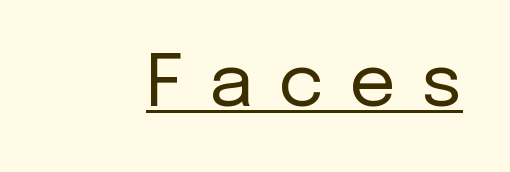
Q: Is the text bold? A: No.
Q: Is the text italic (slanted)? A: No, it is upright.
Q: Is the typeface a serif or a sans-serif typeface? A: Sans-serif.
Q: Is the text underlined? A: Yes.
Q: Is the spacing between letters normal or unusually wide? A: Unusually wide.
Q: Width (condensed, normal, or wide)? A: Normal.
Q: Stroke contrast? A: Low.
Q: x-height? A: Medium.
Q: Monospaced? A: No.
